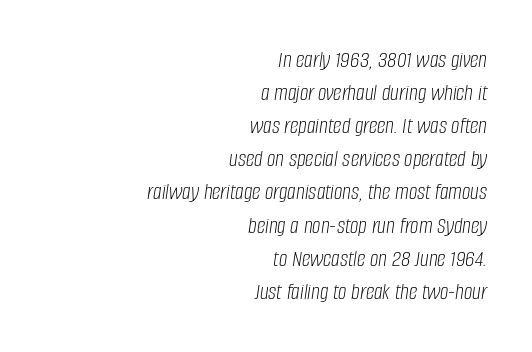
The image shows 24 px text type, italic (leaning right); set right-aligned, normal line spacing (1.38x), normal letter spacing, not underlined.
